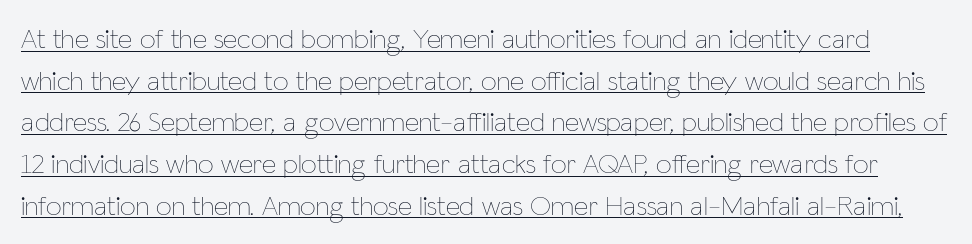
Vertical spacing — default. When letters stand straight like this, we call the style roman or upright. Is the type heavy? It reads as light-to-regular instead. How are the letters spaced? Ordinarily, with no added tracking. Descenders here cross a horizontal rule under the line.
